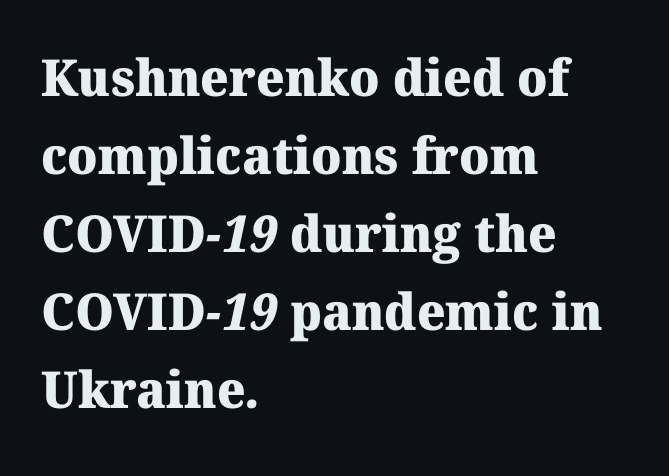
The image shows 51 px heavy serif type; set left-aligned, normal line spacing (1.53x), normal letter spacing, not underlined; medium stroke contrast and a medium x-height.
